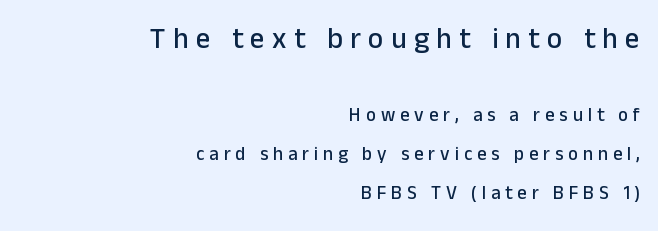
{"serif": "no", "italic": "no", "width": "normal", "stroke_contrast": "low", "x_height": "medium", "monospaced": "no", "underline": "no", "align": "right", "line_spacing": "loose", "line_spacing_ratio": 2.06, "letter_spacing": "wide", "letter_spacing_em": 0.25, "larger_block": "first", "size_ratio": 1.53, "glyph_px": 29}
